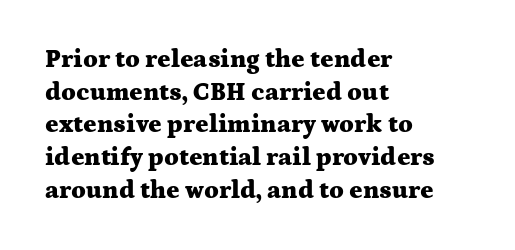
You could call the tracking neutral — neither tight nor loose. Ordinary non-slanted type is in use. Heavy, bold letterforms. Does the copy run flush right? No — it runs flush left. Regular leading.
